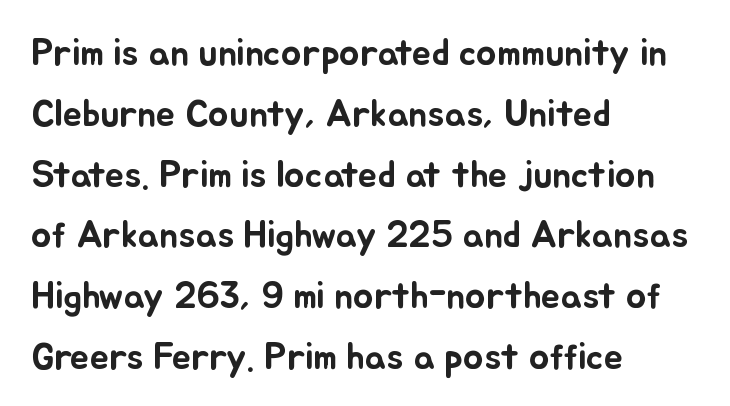
Q: Is the text italic (slanted)? A: No, it is upright.
Q: Is the text underlined? A: No.
Q: How is the paragraph aligned? A: Left-aligned.
Q: Is the spacing between letters normal or unusually wide? A: Normal.
Q: Is the spacing between lines tight, normal or loose? A: Normal.
Q: Width (condensed, normal, or wide)? A: Normal.
Q: Stroke contrast? A: Low.
Q: x-height? A: Small.
Q: Monospaced? A: No.
